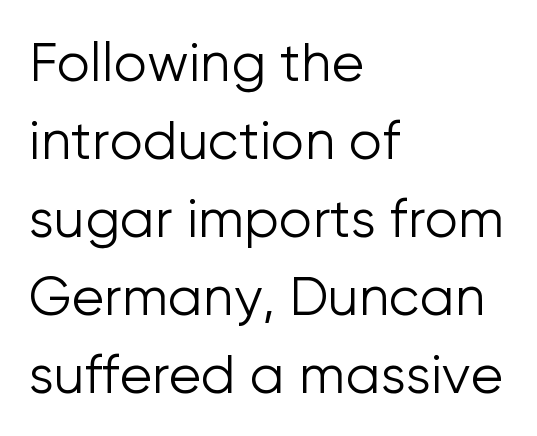
Note the varied advance widths — an 'i' is clearly narrower than an 'm'. The weight would be labelled regular, book, light, or lighter still. Horizontal alignment here is leftward, the default for most running prose. Underlining? Definitely not there. Compared with typical body copy, the letter spacing here is the same. The lettering stays uniformly vertical, giving the passage a roman look.
